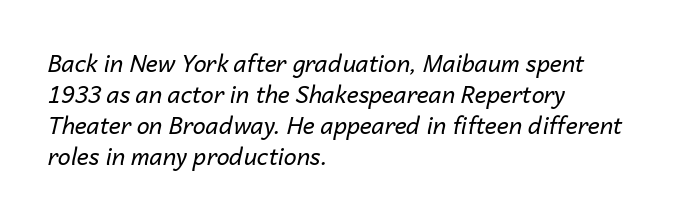
{"italic": "yes", "lean": "right", "slant_degrees": 14, "bold": "no", "underline": "no", "align": "left", "line_spacing": "normal", "line_spacing_ratio": 1.35, "letter_spacing": "normal", "letter_spacing_em": 0.0, "glyph_px": 23}
